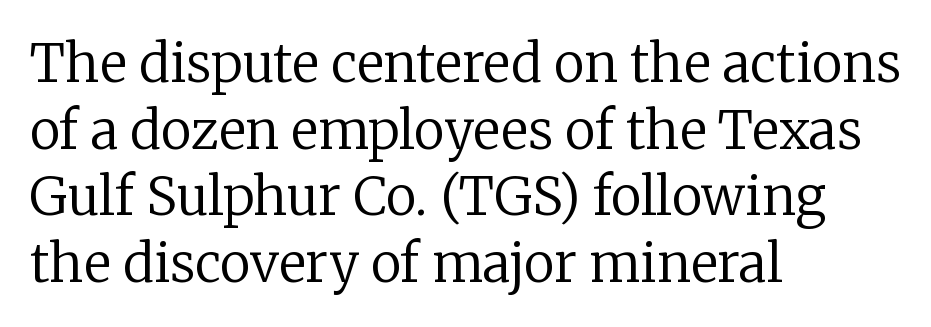
The image shows 52 px regular-weight serif type, upright; set left-aligned, normal line spacing (1.28x), normal letter spacing, not underlined; low stroke contrast and a medium x-height.
